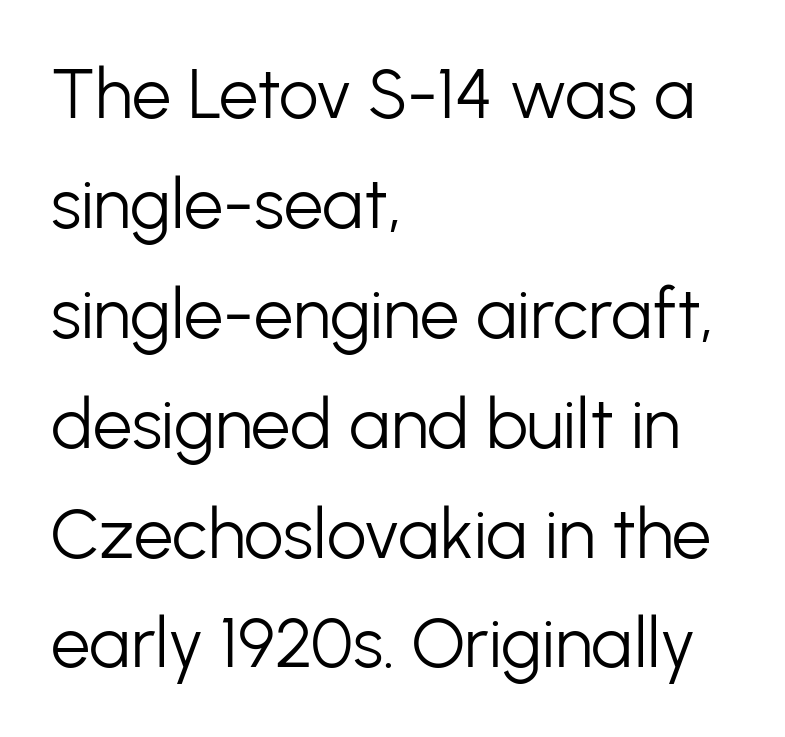
The image shows 70 px light sans-serif type, upright; set left-aligned, normal line spacing (1.57x), normal letter spacing, not underlined; low stroke contrast and a medium x-height.
